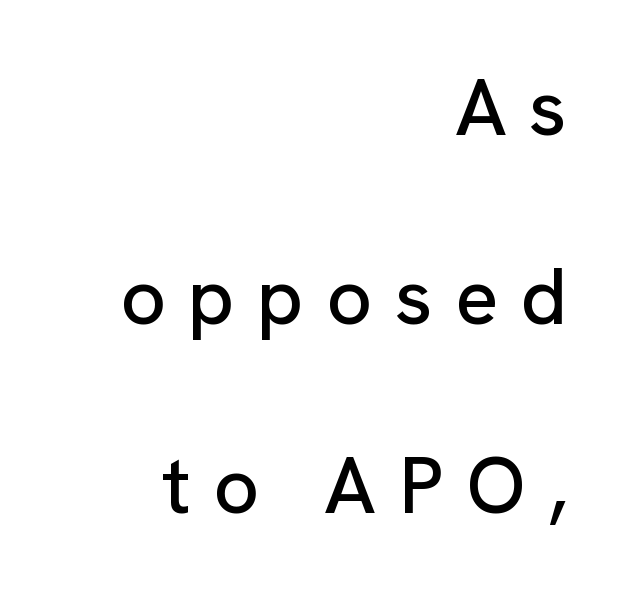
The typography opts for an upright posture over an oblique one. Alignment: flush right. You can tell from the bare stems that sans-serif type was used. Anything drawn beneath the words? Only blank space.
